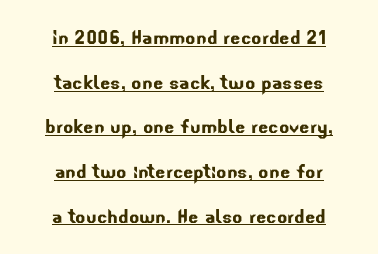
{"underline": "yes", "align": "center", "line_spacing_ratio": 1.86, "letter_spacing": "normal", "letter_spacing_em": 0.0, "glyph_px": 24}
